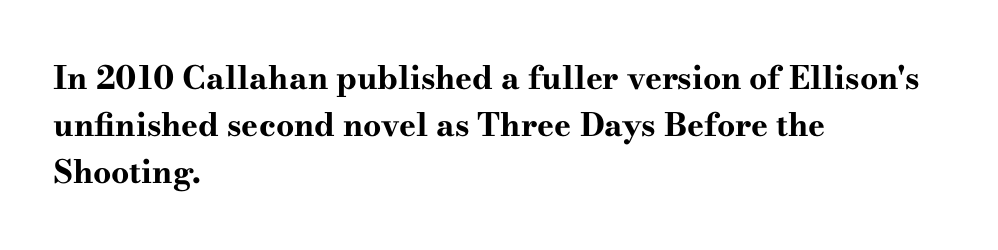
Q: Is the text bold? A: Yes.
Q: Is the text italic (slanted)? A: No, it is upright.
Q: Is the typeface a serif or a sans-serif typeface? A: Serif.
Q: Is the text underlined? A: No.
Q: How is the paragraph aligned? A: Left-aligned.
Q: Is the spacing between letters normal or unusually wide? A: Normal.
Q: Is the spacing between lines tight, normal or loose? A: Normal.
Q: Width (condensed, normal, or wide)? A: Wide.
Q: Stroke contrast? A: High.
Q: x-height? A: Small.
Q: Monospaced? A: No.
